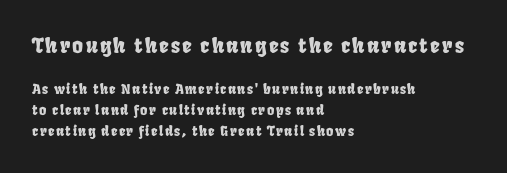
The glyphs are unaccompanied by any horizontal stroke below them. The composition opens big and finishes small. Does the leading feel generous? No, just average. Alignment: flush left.
